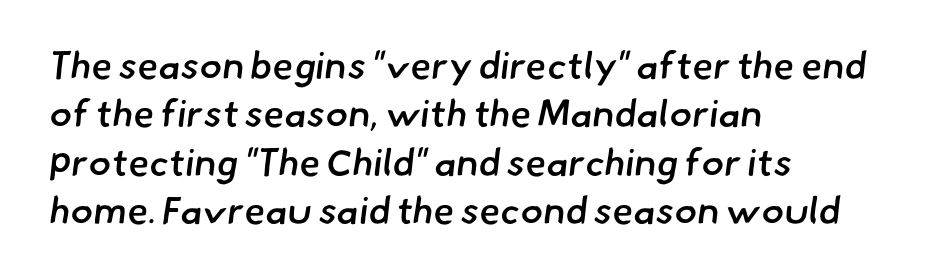
Notice the strokes are somewhat thickened but not fully heavy: this is a semibold. Spacing verdict: proportional, widths tailored to each character. There is no visible air inserted between adjacent glyphs. The rag falls on the right side of this text block.
